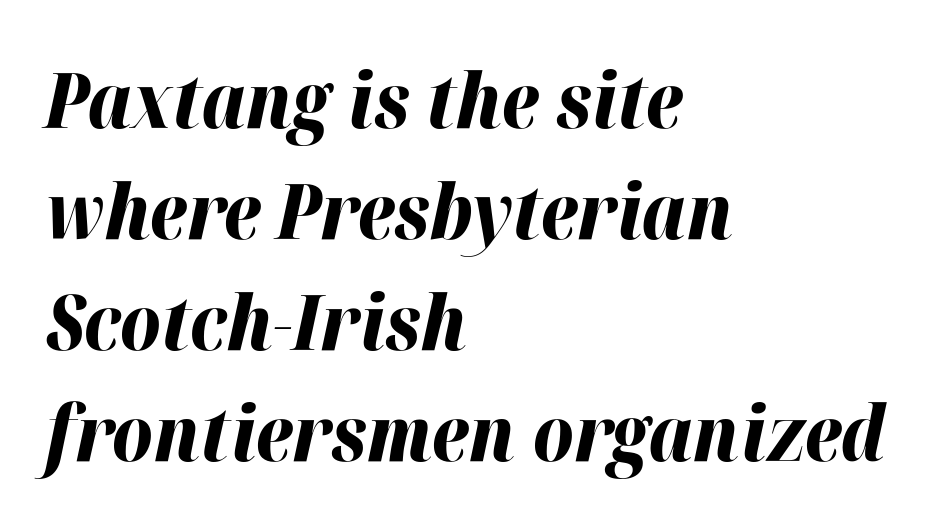
The image shows 77 px bold type, italic (leaning right); set left-aligned, normal line spacing (1.44x), normal letter spacing, not underlined; high stroke contrast and a medium x-height.
